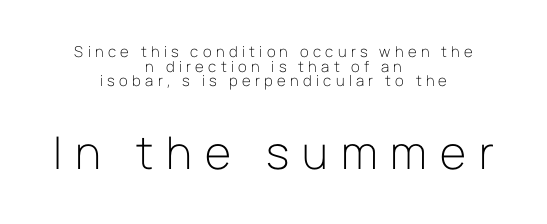
The image shows 45 px light sans-serif type, upright; set centered, tight line spacing (0.97x), unusually wide letter spacing (+0.29 em), not underlined; the second (bottom) block is 3.0x larger; low stroke contrast and a medium x-height.
